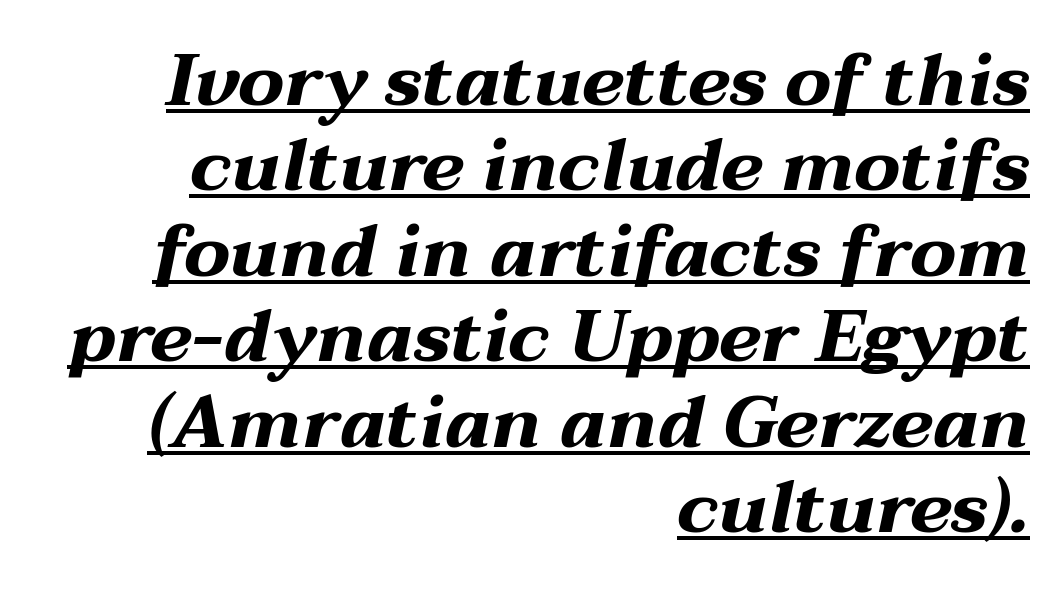
Q: Is the text bold? A: Yes.
Q: Is the text italic (slanted)? A: Yes, it leans right by about 12 degrees.
Q: Is the text underlined? A: Yes.
Q: How is the paragraph aligned? A: Right-aligned.
Q: Is the spacing between letters normal or unusually wide? A: Normal.
Q: Width (condensed, normal, or wide)? A: Wide.
Q: Stroke contrast? A: Medium.
Q: x-height? A: Medium.
Q: Monospaced? A: No.
